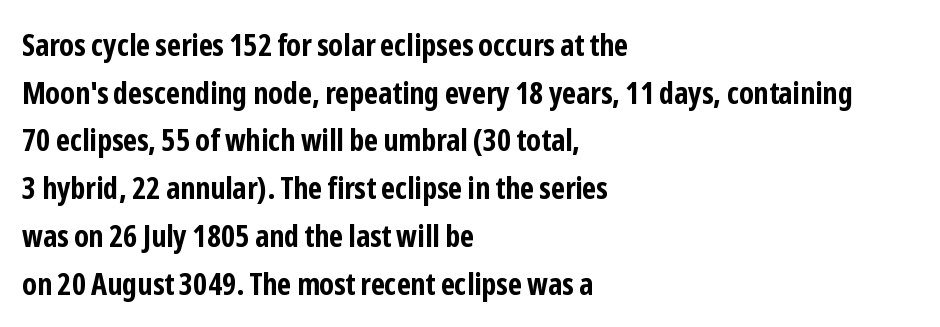
Casual observation: everything's shoved over to the left. The letters stand upright; this is a roman face. A sans-serif font was chosen for this passage. The face used here has the dense, thick strokes of a bold. Spacing between characters is what you'd get straight out of the box.
